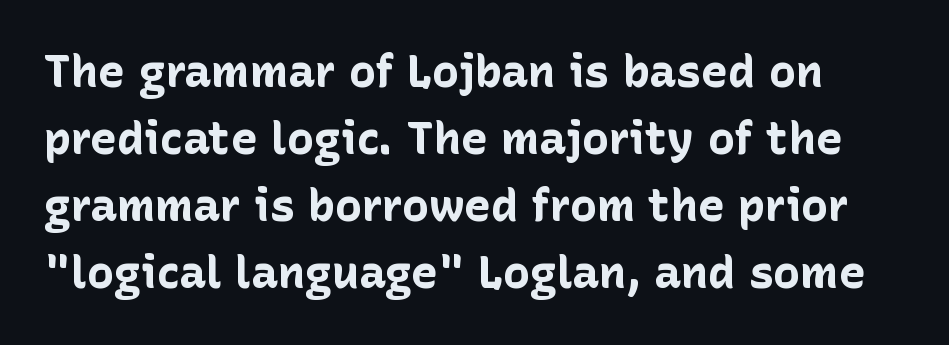
{"serif": "no", "italic": "no", "bold": "yes", "weight": "bold", "width": "normal", "stroke_contrast": "low", "x_height": "medium", "monospaced": "no", "underline": "no", "line_spacing": "normal", "line_spacing_ratio": 1.49, "letter_spacing": "normal", "letter_spacing_em": 0.0, "glyph_px": 45}
